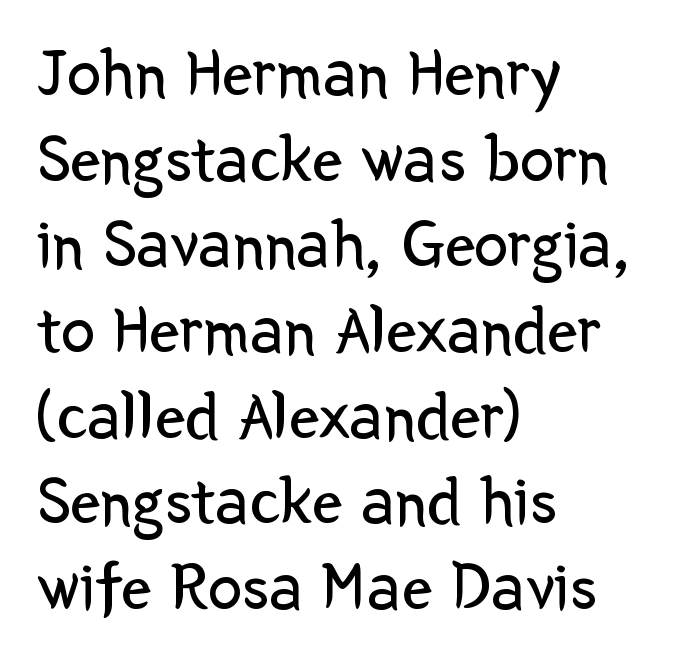
{"serif": "no", "italic": "no", "bold": "no", "weight": "regular", "width": "normal", "stroke_contrast": "low", "x_height": "medium", "monospaced": "no", "underline": "no", "align": "left", "line_spacing": "normal", "line_spacing_ratio": 1.26, "letter_spacing": "normal", "letter_spacing_em": 0.0, "glyph_px": 68}
